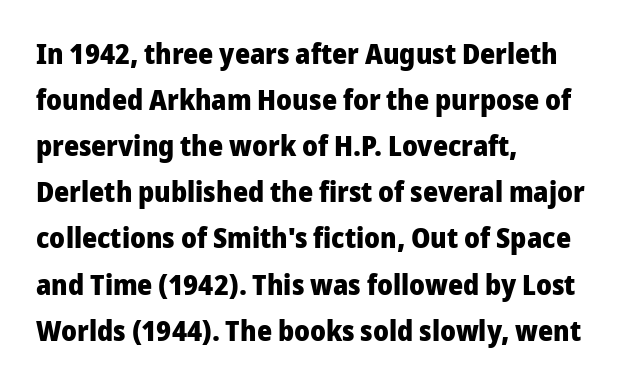
{"serif": "no", "italic": "no", "bold": "yes", "weight": "heavy", "width": "normal", "stroke_contrast": "low", "x_height": "medium", "monospaced": "no", "underline": "no", "align": "left", "line_spacing": "normal", "line_spacing_ratio": 1.59, "letter_spacing": "normal", "letter_spacing_em": 0.0, "glyph_px": 29}
